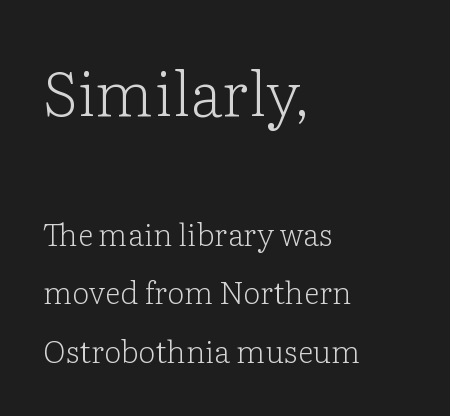
{"serif": "yes", "italic": "no", "bold": "no", "weight": "light", "width": "normal", "stroke_contrast": "low", "x_height": "medium", "monospaced": "no", "underline": "no", "align": "left", "line_spacing_ratio": 1.88, "letter_spacing": "normal", "letter_spacing_em": 0.0, "larger_block": "first", "size_ratio": 2.0, "glyph_px": 62}
